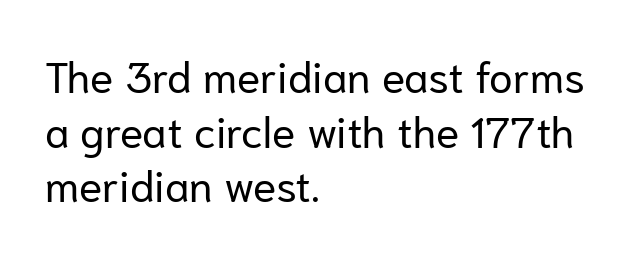
Default kerning and tracking; the words read as compact shapes. Reading down the column, the eye jumps a familiar distance to each next line. The passage shown is not underscored anywhere. Proportional: the letters do not fall into vertical columns. In CSS terms this would be text-align: left.
